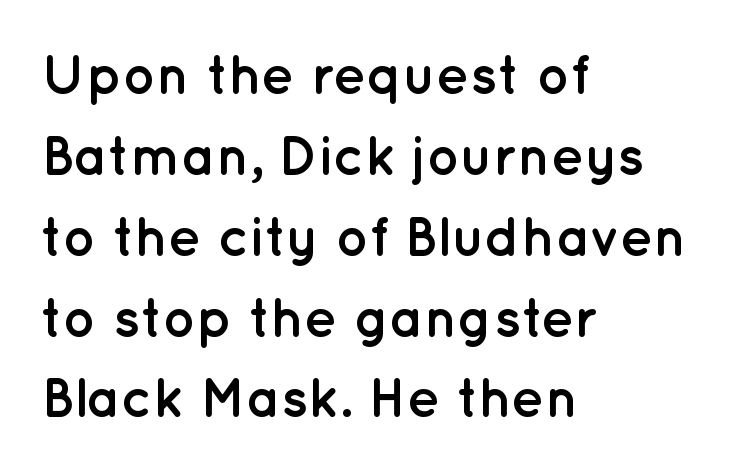
A typesetter would call this proportional, since set widths differ per character. The passage shown stacks its lines at a standard gap. The specimen reads as upright at a glance. Honestly, the letter spacing is just normal — you wouldn't notice it. The typesetter chose a ragged-right arrangement here. The passage shown is typeset with a sans-serif family.
